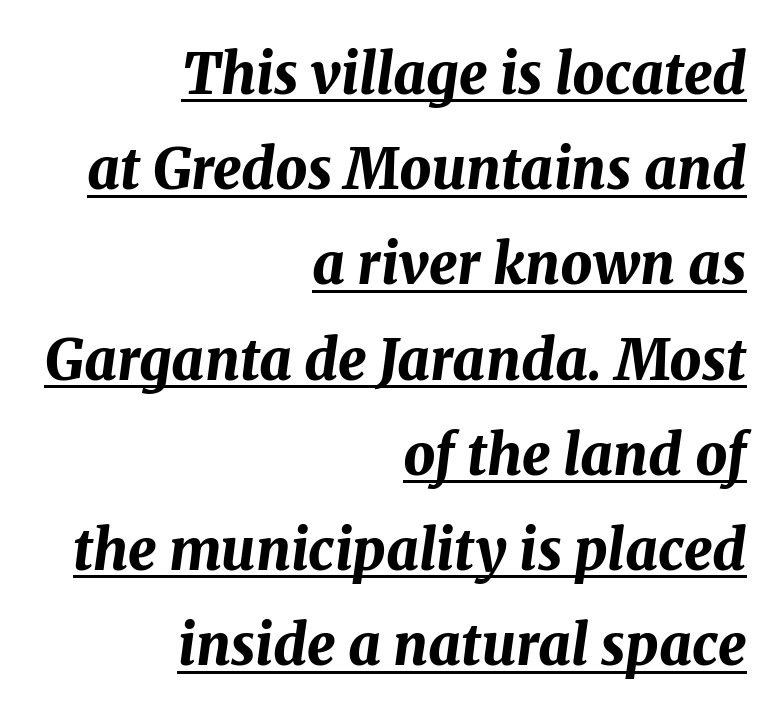
{"italic": "yes", "lean": "right", "slant_degrees": 8, "bold": "yes", "weight": "bold", "width": "normal", "stroke_contrast": "medium", "x_height": "medium", "monospaced": "no", "underline": "yes", "align": "right", "line_spacing": "normal", "line_spacing_ratio": 1.7, "letter_spacing": "normal", "letter_spacing_em": 0.0, "glyph_px": 56}
